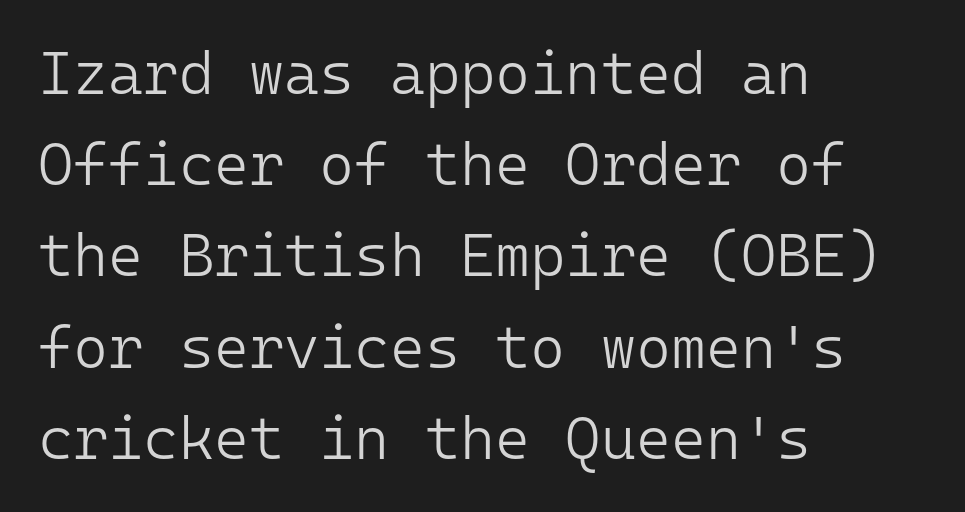
{"serif": "no", "italic": "no", "bold": "no", "weight": "light", "width": "normal", "stroke_contrast": "low", "x_height": "medium", "monospaced": "yes", "underline": "no", "align": "left", "line_spacing": "normal", "line_spacing_ratio": 1.52, "letter_spacing": "normal", "letter_spacing_em": 0.0, "glyph_px": 60}
